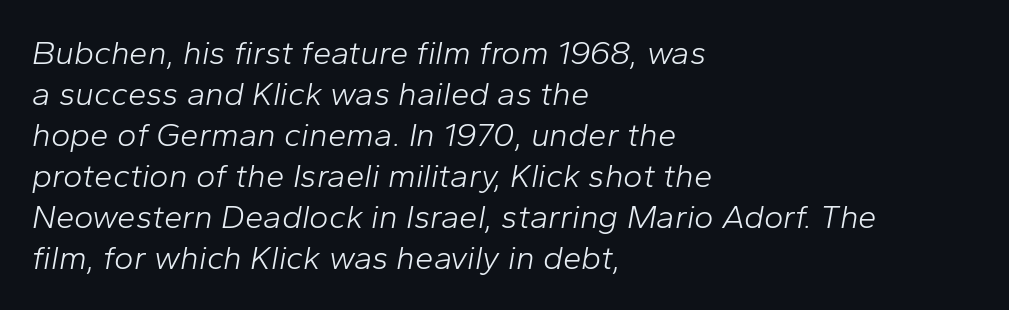
Is this a fixed-width face? No — the glyphs have proportional, varying widths. The gap between lines stays unmarked. Short note: letters normally spaced. Weight: not bold — regular or lighter. Layout note: lines flush left. You can tell it's italic because the verticals aren't actually vertical.
